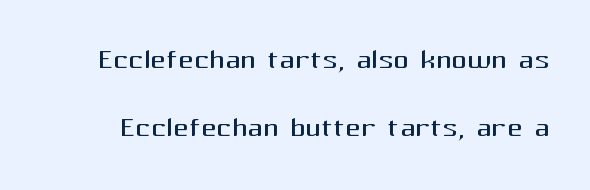
{"serif": "no", "italic": "no", "bold": "no", "weight": "regular", "width": "normal", "stroke_contrast": "medium", "x_height": "medium", "monospaced": "no", "underline": "no", "line_spacing_ratio": 1.8, "letter_spacing": "normal", "letter_spacing_em": 0.0, "glyph_px": 38}
